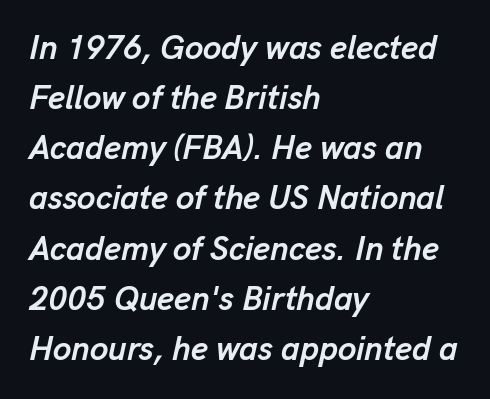
The image shows 33 px semibold type, italic (leaning right); set left-aligned, normal line spacing (1.52x), normal letter spacing, not underlined; low stroke contrast and a medium x-height.
